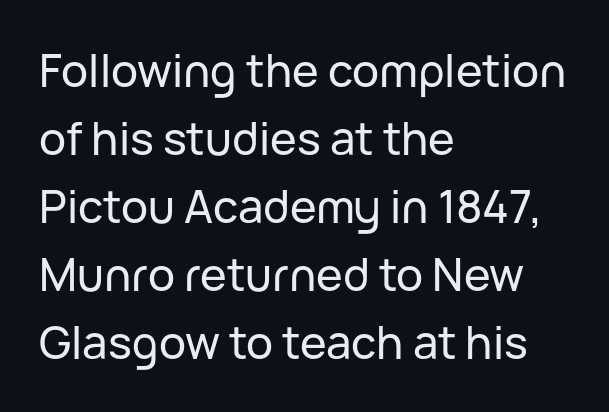
{"serif": "no", "italic": "no", "width": "normal", "stroke_contrast": "low", "x_height": "medium", "monospaced": "no", "underline": "no", "align": "left", "line_spacing": "normal", "line_spacing_ratio": 1.51, "letter_spacing": "normal", "letter_spacing_em": 0.0, "glyph_px": 45}
